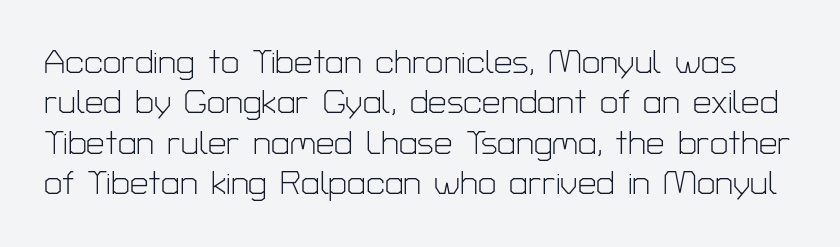
Q: Is the text bold? A: No.
Q: Is the text italic (slanted)? A: No, it is upright.
Q: Is the typeface a serif or a sans-serif typeface? A: Sans-serif.
Q: Is the text underlined? A: No.
Q: Is the spacing between letters normal or unusually wide? A: Normal.
Q: Width (condensed, normal, or wide)? A: Normal.
Q: Stroke contrast? A: Low.
Q: x-height? A: Medium.
Q: Monospaced? A: No.
